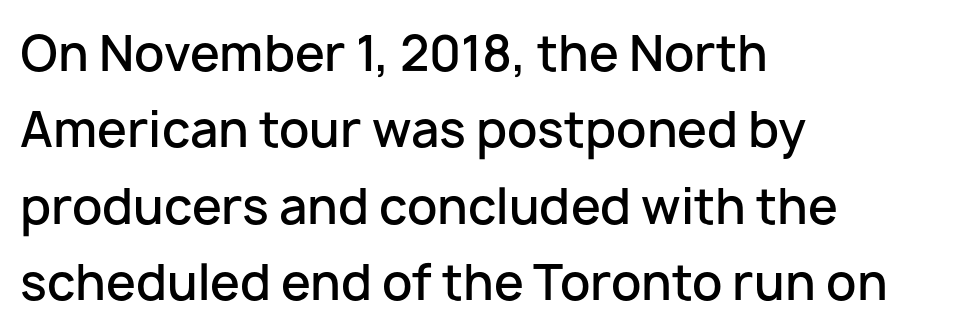
{"serif": "no", "italic": "no", "bold": "semi", "weight": "semibold", "width": "normal", "stroke_contrast": "low", "x_height": "medium", "monospaced": "no", "underline": "no", "align": "left", "line_spacing": "normal", "line_spacing_ratio": 1.59, "letter_spacing": "normal", "letter_spacing_em": 0.0, "glyph_px": 48}
